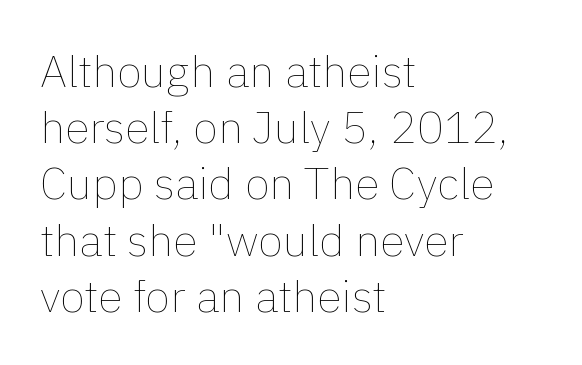
Q: Is the text bold? A: No.
Q: Is the text italic (slanted)? A: No, it is upright.
Q: Is the text underlined? A: No.
Q: How is the paragraph aligned? A: Left-aligned.
Q: Is the spacing between letters normal or unusually wide? A: Normal.
Q: Is the spacing between lines tight, normal or loose? A: Normal.
Q: Width (condensed, normal, or wide)? A: Normal.
Q: x-height? A: Medium.
Q: Monospaced? A: No.
